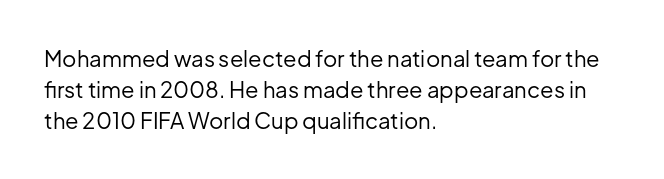
{"italic": "no", "bold": "no", "underline": "no", "align": "left", "line_spacing": "normal", "line_spacing_ratio": 1.41, "letter_spacing": "normal", "letter_spacing_em": 0.0, "glyph_px": 22}
